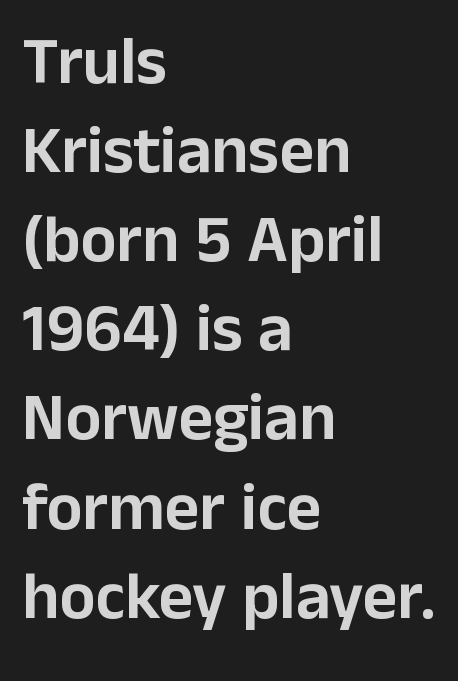
Q: Is the text italic (slanted)? A: No, it is upright.
Q: Is the typeface a serif or a sans-serif typeface? A: Sans-serif.
Q: Is the text underlined? A: No.
Q: How is the paragraph aligned? A: Left-aligned.
Q: Is the spacing between letters normal or unusually wide? A: Normal.
Q: Is the spacing between lines tight, normal or loose? A: Normal.
Q: Width (condensed, normal, or wide)? A: Normal.
Q: Stroke contrast? A: Low.
Q: x-height? A: Medium.
Q: Monospaced? A: No.
